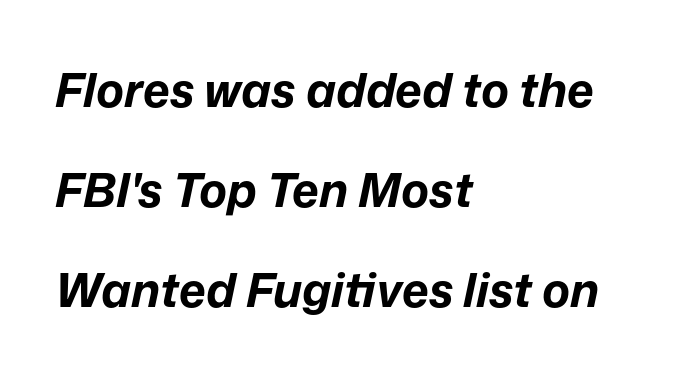
The image shows 47 px bold type, italic (leaning right); set left-aligned, loose line spacing (2.13x), normal letter spacing, not underlined; low stroke contrast and a medium x-height.
